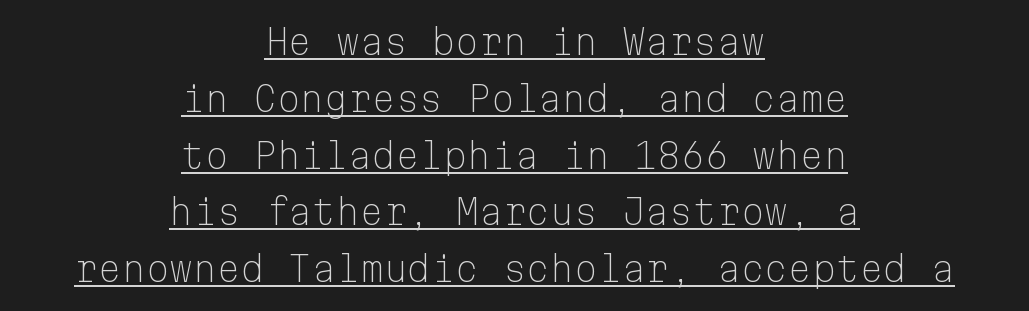
{"serif": "no", "italic": "no", "bold": "no", "weight": "light", "width": "normal", "stroke_contrast": "low", "x_height": "medium", "monospaced": "yes", "underline": "yes", "align": "center", "line_spacing": "normal", "line_spacing_ratio": 1.67, "letter_spacing": "normal", "letter_spacing_em": 0.0, "glyph_px": 34}
